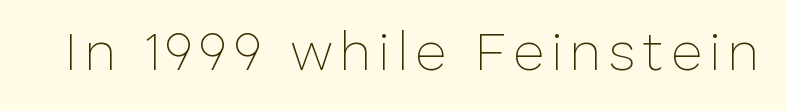
The image shows 54 px thin sans-serif type, upright; set not underlined; low stroke contrast and a medium x-height.
